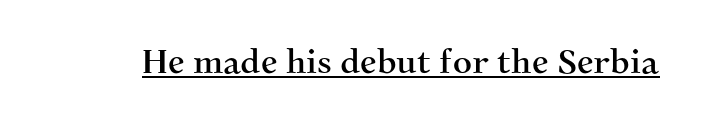
The image shows 33 px serif type, upright; set normal letter spacing, underlined; medium stroke contrast and a medium x-height.
